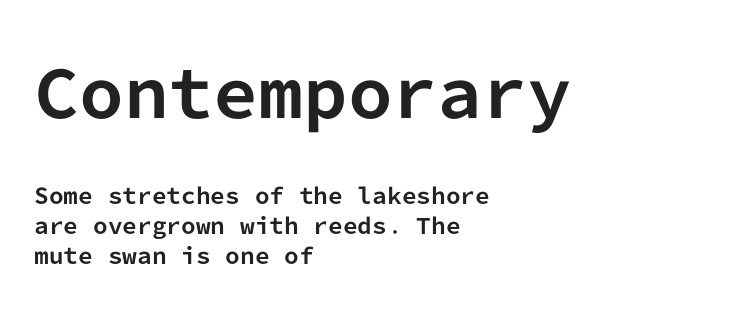
Size contrast runs from large at the top to small at the bottom. This sample has the even, mechanical cadence of fixed-width lettering. Unmarked baselines from the first word to the last. The leading is moderate, giving the passage an even texture.
